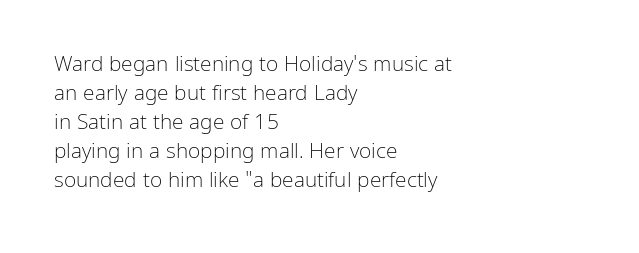
The image shows 21 px text type, upright; set left-aligned, normal line spacing (1.38x), normal letter spacing, not underlined.
